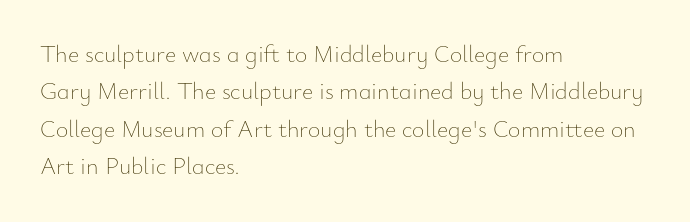
Evenly set lines give the paragraph a standard silhouette. Here the glyphs are tracked normally, forming tight word shapes. Rule under the text: the space is simply empty. Italic? Not at all — the glyphs are vertical. These glyphs show unthickened strokes, regular width or finer.
